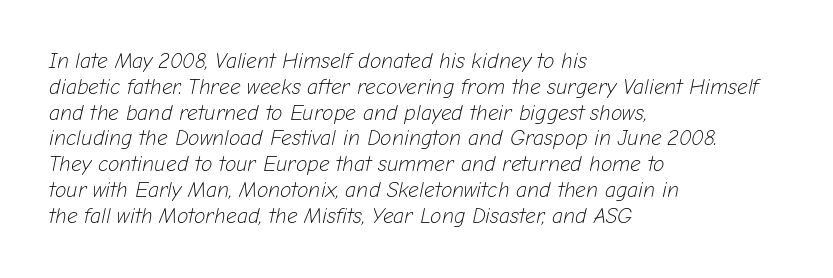
This sample uses an oblique cut, with every glyph tilted off the vertical. Think standard paragraph weight, or any step lighter than that. Honestly, there is no underline to notice here at all. The line texture is even and compact thanks to regular tracking.
